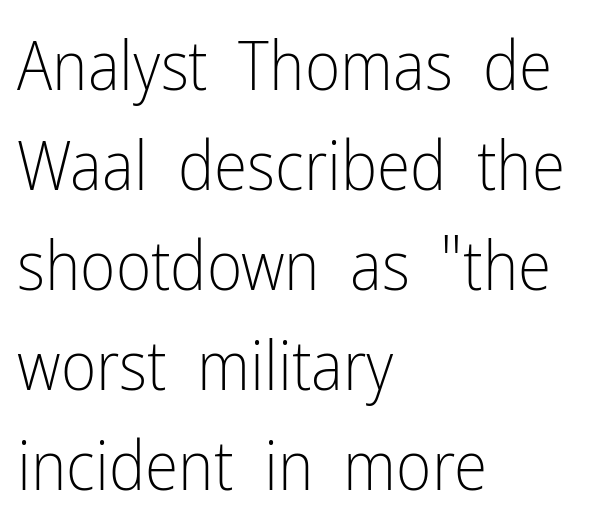
The characters are drawn with everyday or finer stroke widths. Standard letterfit; no display-style spreading of the glyphs. Line beginnings align vertically; line endings do not. This is sans-serif lettering, the kind often seen on screens and signage.
